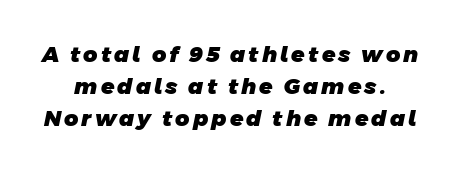
Honestly, the row spacing looks completely unremarkable. The glyphs are unaccompanied by any horizontal stroke below them. What weight is shown? A full bold with thick strokes.
